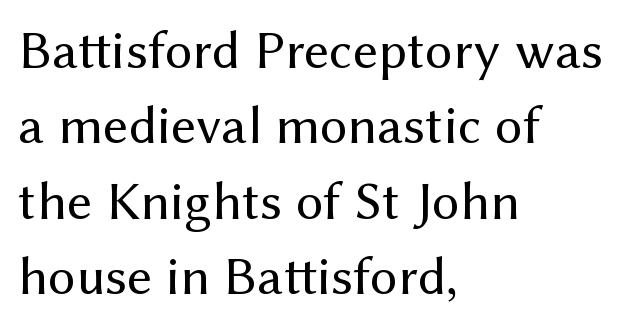
{"serif": "no", "italic": "no", "bold": "no", "weight": "regular", "width": "normal", "stroke_contrast": "medium", "x_height": "medium", "monospaced": "no", "underline": "no", "align": "left", "line_spacing": "normal", "line_spacing_ratio": 1.37, "letter_spacing": "normal", "letter_spacing_em": 0.0, "glyph_px": 55}
